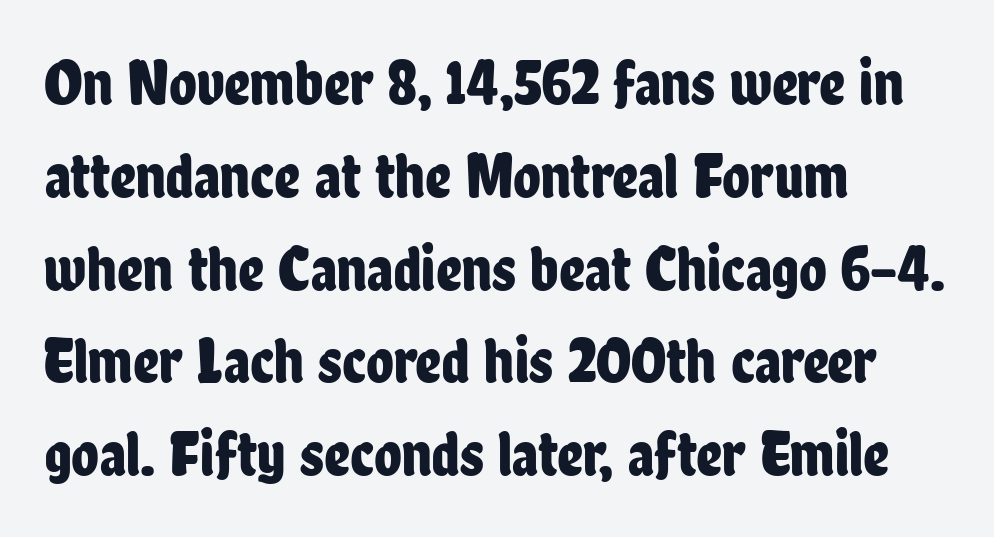
The passage shown stacks its lines at a standard gap. Inter-character spacing is left at the font's built-in metrics. Style check: upright. Spacing verdict: proportional, widths tailored to each character. Short and long lines alike share a common starting point at left.
